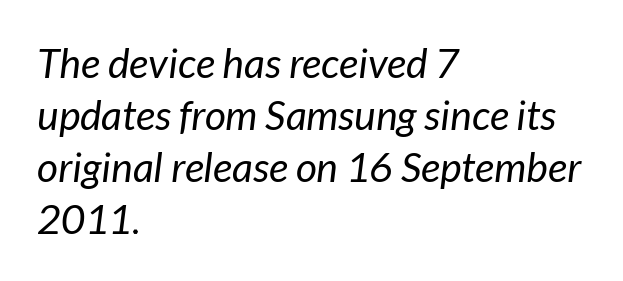
Q: Is the text bold? A: No.
Q: Is the text italic (slanted)? A: Yes, it leans right by about 7 degrees.
Q: Is the text underlined? A: No.
Q: How is the paragraph aligned? A: Left-aligned.
Q: Is the spacing between letters normal or unusually wide? A: Normal.
Q: Is the spacing between lines tight, normal or loose? A: Normal.
Q: Width (condensed, normal, or wide)? A: Normal.
Q: Stroke contrast? A: Low.
Q: x-height? A: Medium.
Q: Monospaced? A: No.
